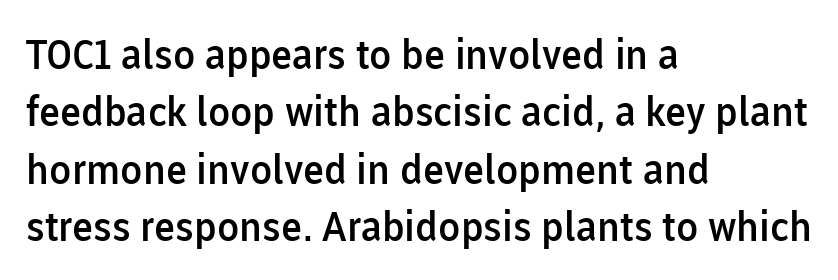
{"serif": "no", "italic": "no", "bold": "semi", "weight": "semibold", "width": "normal", "stroke_contrast": "low", "x_height": "medium", "monospaced": "no", "underline": "no", "align": "left", "line_spacing": "normal", "line_spacing_ratio": 1.4, "letter_spacing": "normal", "letter_spacing_em": 0.0, "glyph_px": 41}
